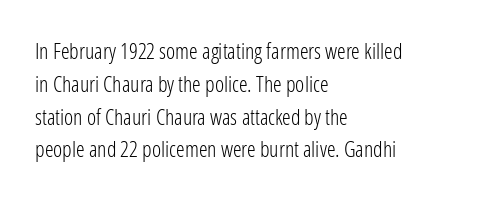
Descender tails drop into unmarked territory. Vertically, the passage feels balanced, rows spaced as you'd expect. The typesetter chose a ragged-right arrangement here. The typography opts for an upright posture over an oblique one. The rendering keeps characters at their native spacing. Stroke mass is kept to a normal reading level or below.
